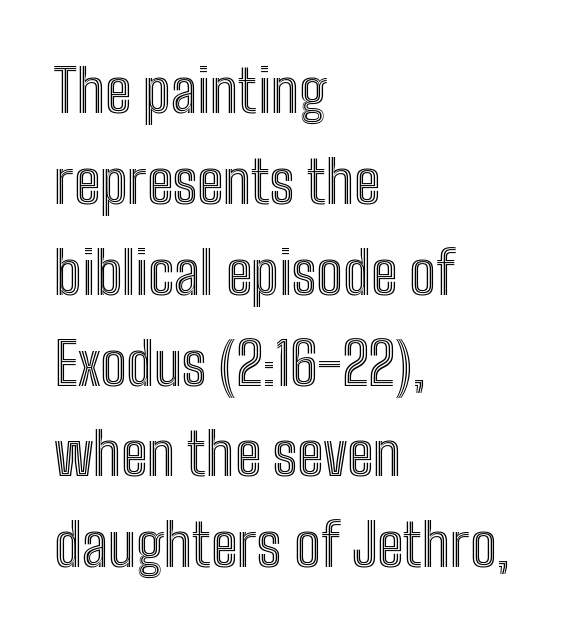
The image shows 59 px condensed type, upright; set left-aligned, normal line spacing (1.54x), normal letter spacing, not underlined; a medium x-height.
